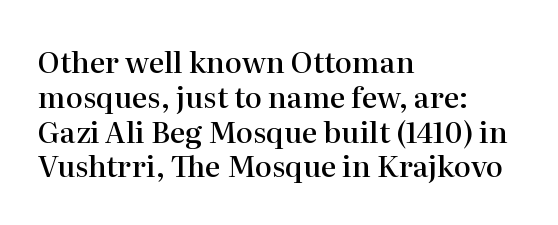
The image shows 29 px semibold serif type, upright; set left-aligned, line spacing 1.2x, normal letter spacing, not underlined; high stroke contrast and a medium x-height.
